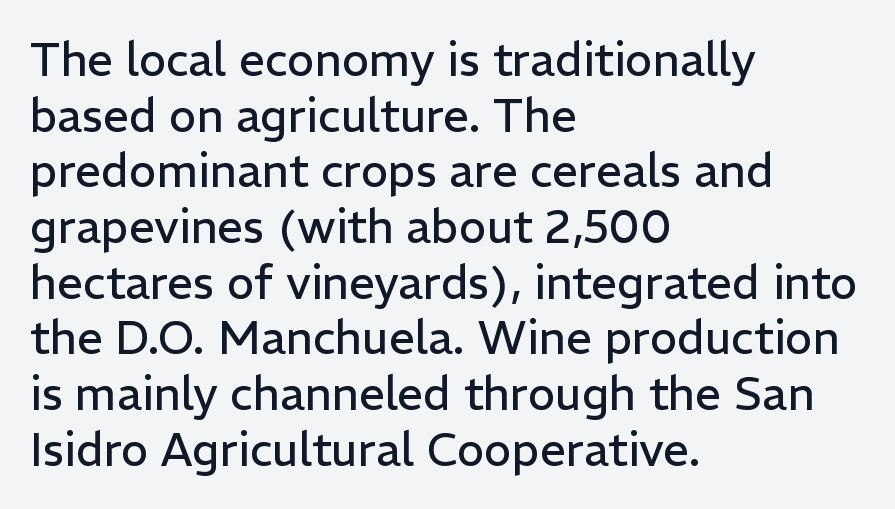
{"serif": "no", "italic": "no", "bold": "no", "weight": "regular", "width": "normal", "stroke_contrast": "low", "x_height": "medium", "monospaced": "no", "underline": "no", "align": "left", "line_spacing_ratio": 1.21, "letter_spacing": "normal", "letter_spacing_em": 0.0, "glyph_px": 46}
